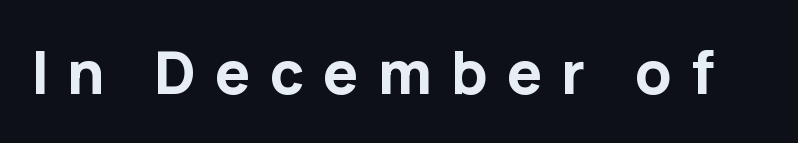
The image shows 59 px bold sans-serif type, upright; set unusually wide letter spacing (+0.32 em), not underlined; low stroke contrast and a medium x-height.
